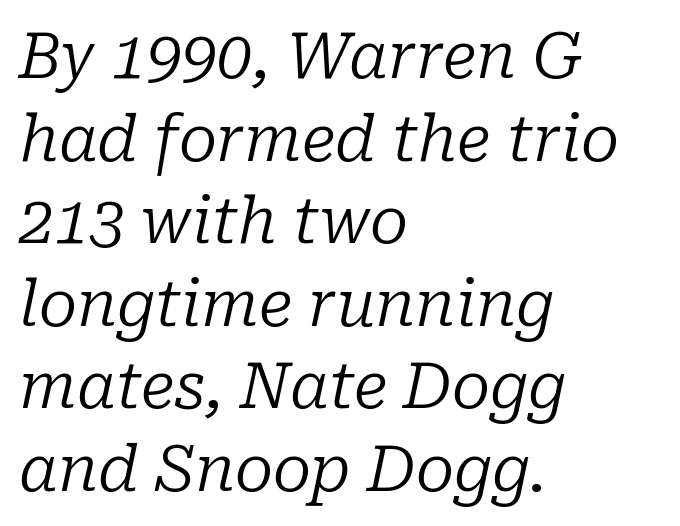
The image shows 63 px regular-weight serif type, italic (leaning right); set left-aligned, normal line spacing (1.31x), normal letter spacing, not underlined; low stroke contrast and a medium x-height.
